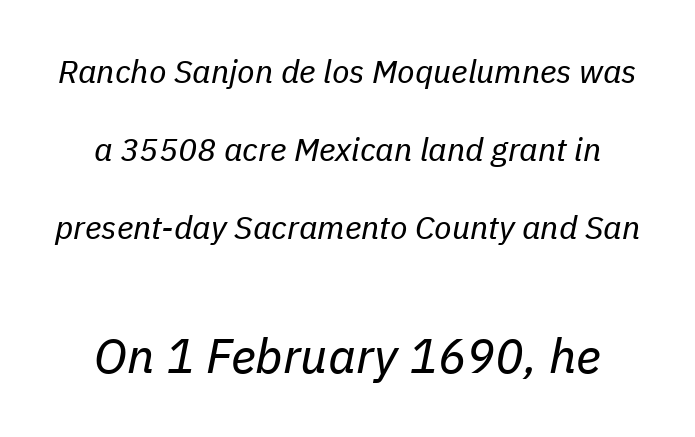
{"italic": "yes", "lean": "right", "slant_degrees": 11, "bold": "no", "weight": "regular", "width": "normal", "stroke_contrast": "low", "x_height": "medium", "monospaced": "no", "underline": "no", "line_spacing": "loose", "line_spacing_ratio": 2.44, "letter_spacing": "normal", "letter_spacing_em": 0.0, "larger_block": "second", "size_ratio": 1.5, "glyph_px": 48}
